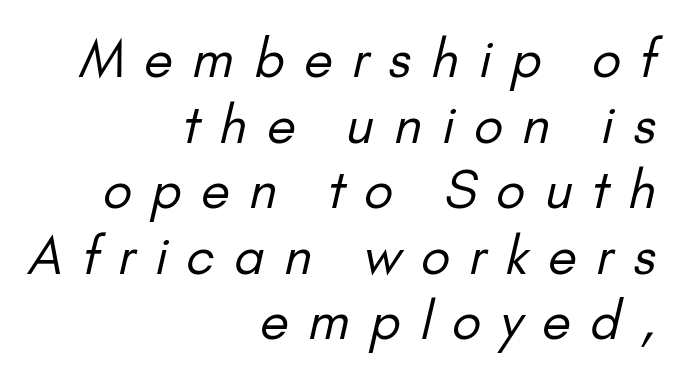
The image shows 52 px regular-weight sans-serif type; set right-aligned, normal line spacing (1.26x), unusually wide letter spacing (+0.38 em), not underlined; low stroke contrast and a small x-height.
